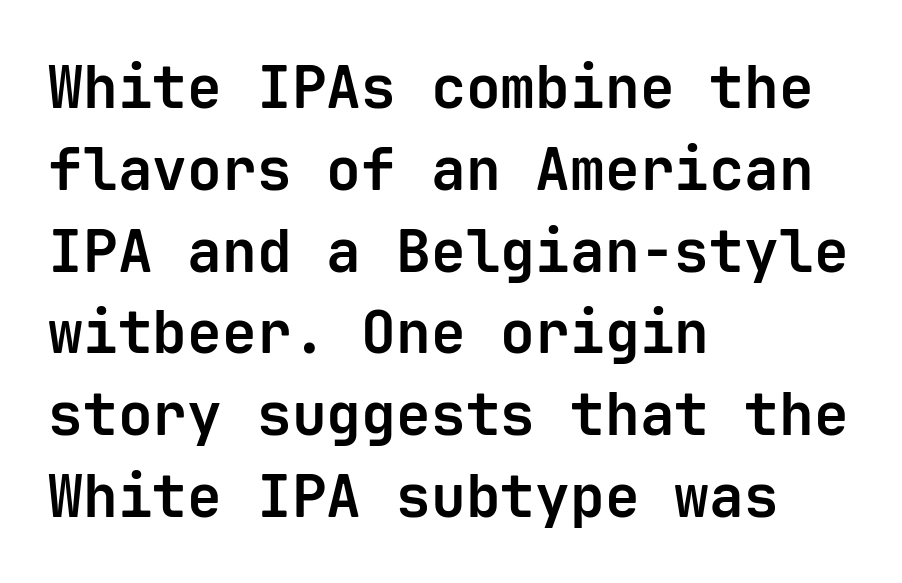
The image shows 58 px bold sans-serif type, upright, monospaced; set left-aligned, normal line spacing (1.41x), normal letter spacing, not underlined; low stroke contrast and a medium x-height.
